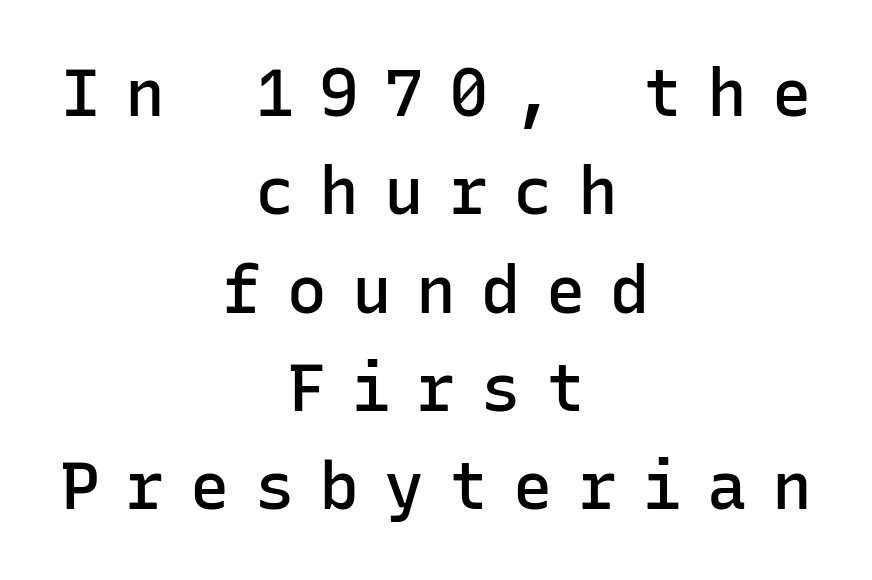
{"serif": "no", "italic": "no", "bold": "semi", "weight": "semibold", "width": "normal", "stroke_contrast": "low", "x_height": "medium", "monospaced": "yes", "underline": "no", "align": "center", "line_spacing": "normal", "line_spacing_ratio": 1.49, "letter_spacing": "wide", "letter_spacing_em": 0.38, "glyph_px": 66}
